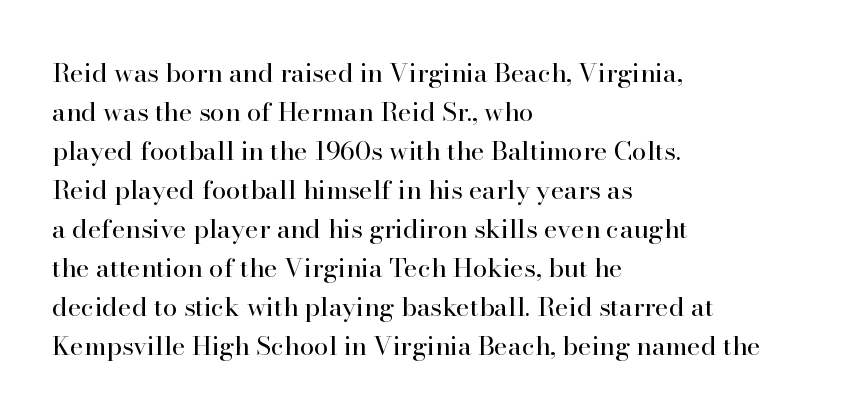
{"italic": "no", "bold": "no", "underline": "no", "align": "left", "line_spacing": "normal", "line_spacing_ratio": 1.5, "letter_spacing": "normal", "letter_spacing_em": 0.0, "glyph_px": 26}
